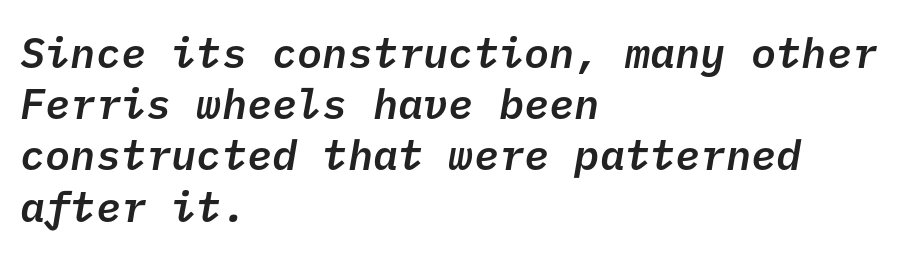
{"serif": "no", "bold": "semi", "weight": "semibold", "width": "normal", "stroke_contrast": "low", "x_height": "medium", "underline": "no", "align": "left", "line_spacing_ratio": 1.22, "letter_spacing": "normal", "letter_spacing_em": 0.0, "glyph_px": 42}
